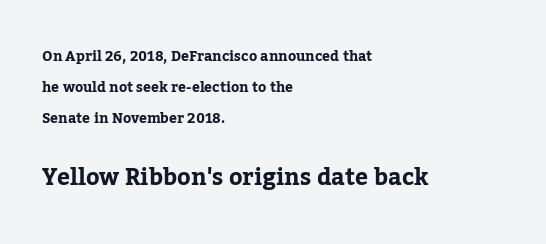
{"italic": "no", "bold": "yes", "underline": "no", "align": "left", "line_spacing": "loose", "line_spacing_ratio": 2.23, "letter_spacing": "normal", "letter_spacing_em": 0.0, "larger_block": "second", "size_ratio": 1.64, "glyph_px": 23}
